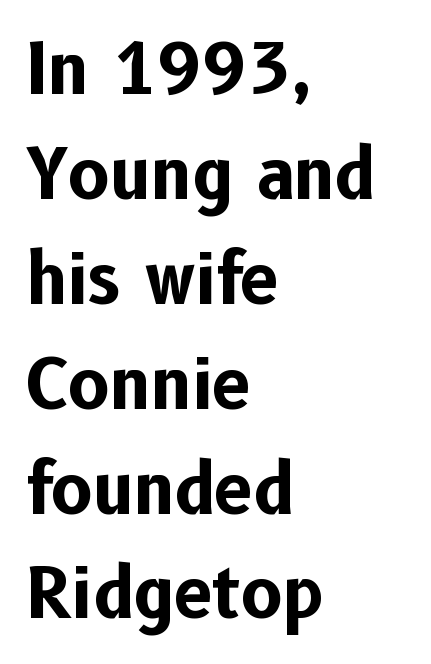
Q: Is the text bold? A: Yes.
Q: Is the text italic (slanted)? A: No, it is upright.
Q: Is the typeface a serif or a sans-serif typeface? A: Sans-serif.
Q: Is the text underlined? A: No.
Q: How is the paragraph aligned? A: Left-aligned.
Q: Is the spacing between letters normal or unusually wide? A: Normal.
Q: Is the spacing between lines tight, normal or loose? A: Normal.
Q: Width (condensed, normal, or wide)? A: Normal.
Q: Stroke contrast? A: Low.
Q: x-height? A: Medium.
Q: Monospaced? A: No.
